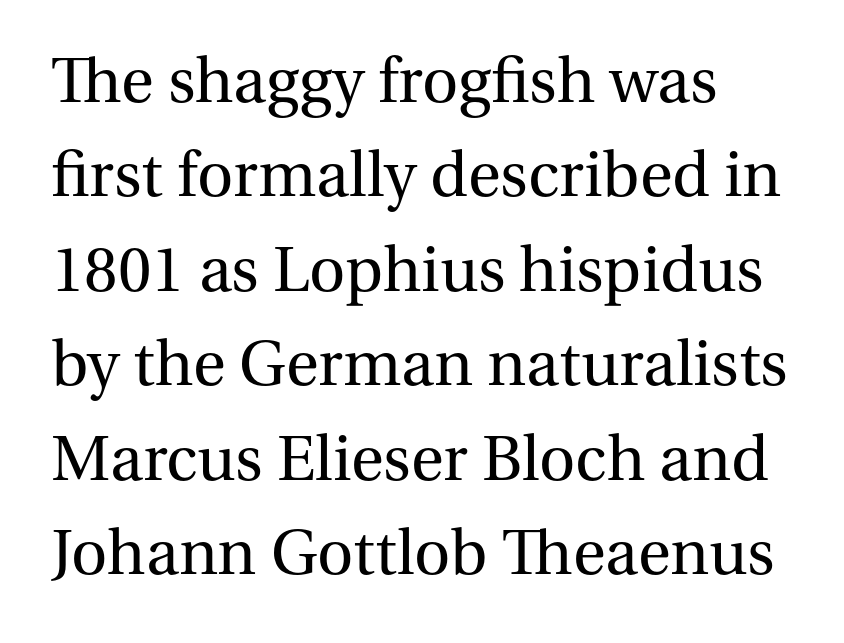
The image shows 67 px regular-weight serif type, upright; set left-aligned, normal line spacing (1.41x), normal letter spacing, not underlined; medium stroke contrast and a medium x-height.
